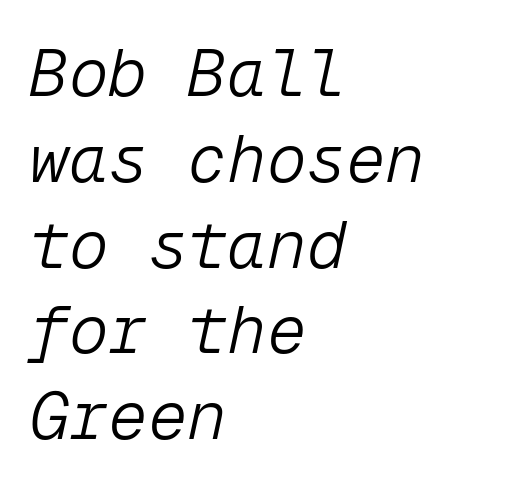
Q: Is the text bold? A: No.
Q: Is the text italic (slanted)? A: Yes, it leans right by about 12 degrees.
Q: Is the text underlined? A: No.
Q: How is the paragraph aligned? A: Left-aligned.
Q: Is the spacing between letters normal or unusually wide? A: Normal.
Q: Is the spacing between lines tight, normal or loose? A: Normal.
Q: Width (condensed, normal, or wide)? A: Normal.
Q: Stroke contrast? A: Low.
Q: x-height? A: Medium.
Q: Monospaced? A: Yes.
